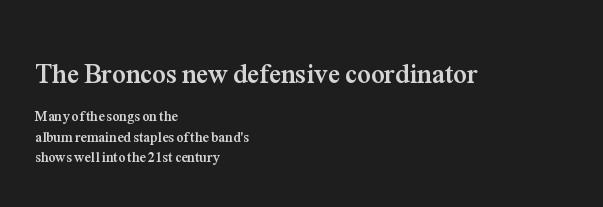
A typesetter would mark this as roman, not italic. The gap between lines stays unmarked. Line beginnings align vertically; line endings do not. Set as a true bold cut, around the 700 mark. The designer left line spacing at the default. Each word holds together tightly as a unit, with standard inter-letter gaps.
